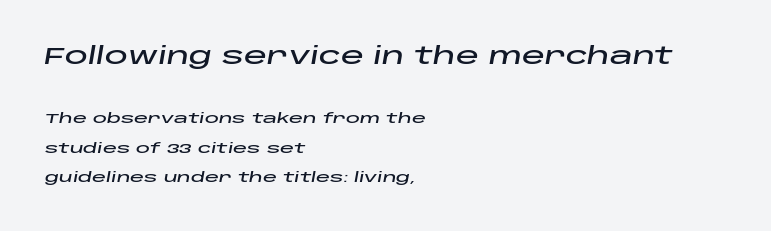
Students, note that the glyphs here touch the page at normal intervals. The space directly below the letters is spotless. Where is the straight margin? On the left. It's the slanting kind of type. Whoever set this chose breathing room over compactness in the vertical rhythm.
